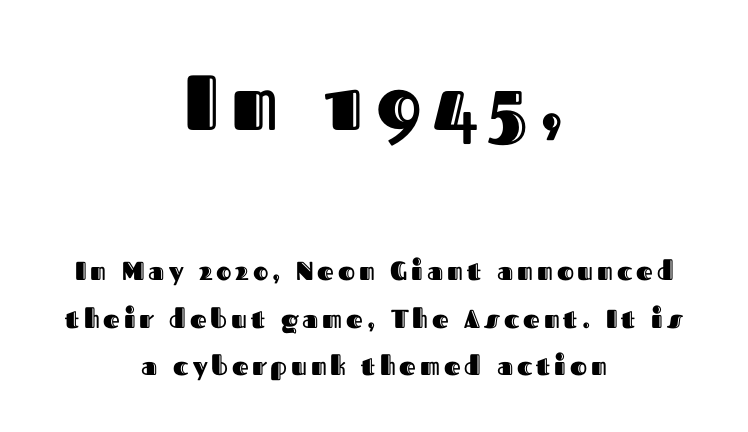
The image shows 78 px text type, upright; set centered, line spacing 1.82x, not underlined; the first (top) block is 3.0x larger; a medium x-height.
